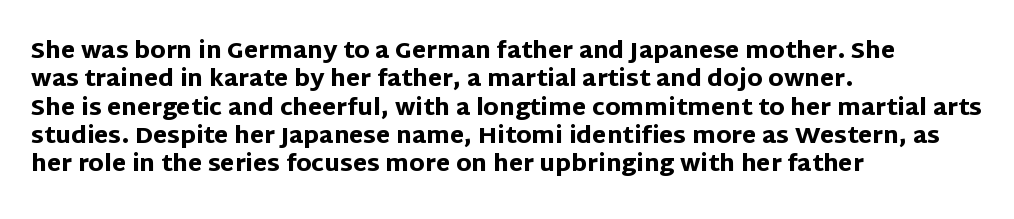
{"italic": "no", "bold": "yes", "underline": "no", "align": "left", "line_spacing_ratio": 1.23, "letter_spacing": "normal", "letter_spacing_em": 0.0, "glyph_px": 23}
